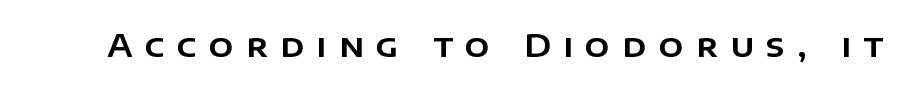
Q: Is the text italic (slanted)? A: No, it is upright.
Q: Is the typeface a serif or a sans-serif typeface? A: Sans-serif.
Q: Is the text underlined? A: No.
Q: Is the spacing between letters normal or unusually wide? A: Unusually wide.
Q: Width (condensed, normal, or wide)? A: Normal.
Q: Stroke contrast? A: Low.
Q: x-height? A: Large.
Q: Monospaced? A: No.
